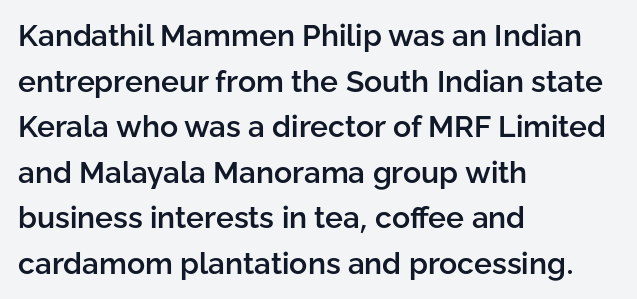
{"serif": "no", "italic": "no", "bold": "semi", "weight": "semibold", "width": "normal", "stroke_contrast": "low", "x_height": "medium", "monospaced": "no", "underline": "no", "align": "left", "line_spacing": "normal", "line_spacing_ratio": 1.52, "letter_spacing": "normal", "letter_spacing_em": 0.0, "glyph_px": 30}
